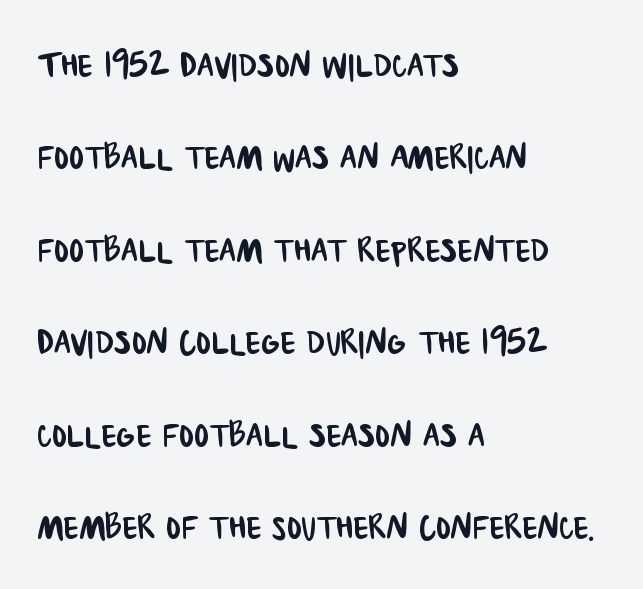
Between one letter and the next there's only the usual sliver of space. The text block is weighted toward the left margin, trailing off unevenly rightward. The words here are not underlined. A sans-serif font was chosen for this passage.
